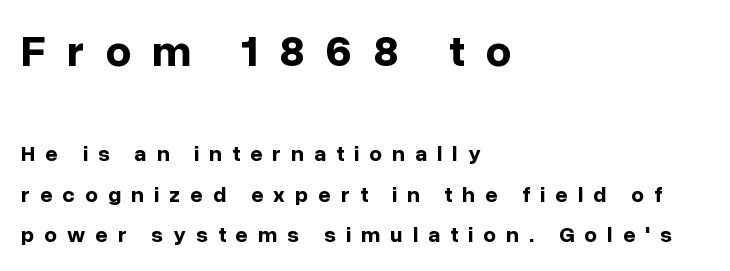
The image shows 45 px bold sans-serif type, upright; set left-aligned, line spacing 1.83x, unusually wide letter spacing (+0.46 em), not underlined; the first (top) block is 2.05x larger; low stroke contrast and a medium x-height.
